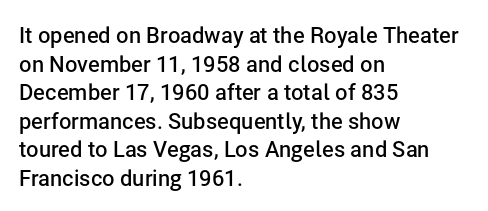
{"italic": "no", "bold": "semi", "underline": "no", "align": "left", "line_spacing": "normal", "line_spacing_ratio": 1.3, "letter_spacing": "normal", "letter_spacing_em": 0.0, "glyph_px": 22}
